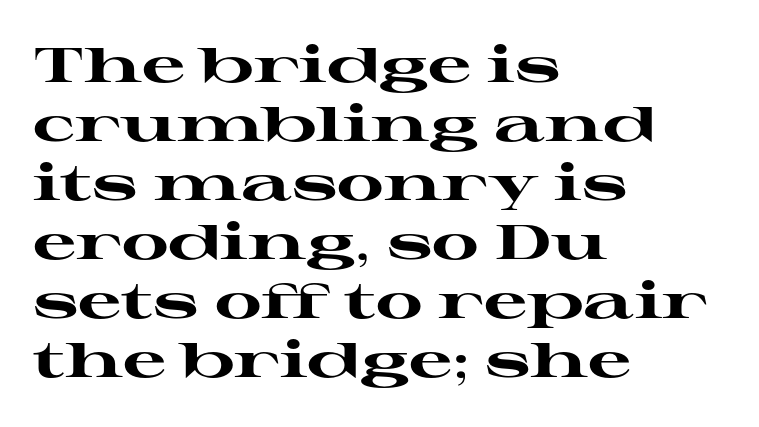
The image shows 48 px heavy, wide serif type, upright; set left-aligned, line spacing 1.23x, normal letter spacing, not underlined; high stroke contrast and a medium x-height.
